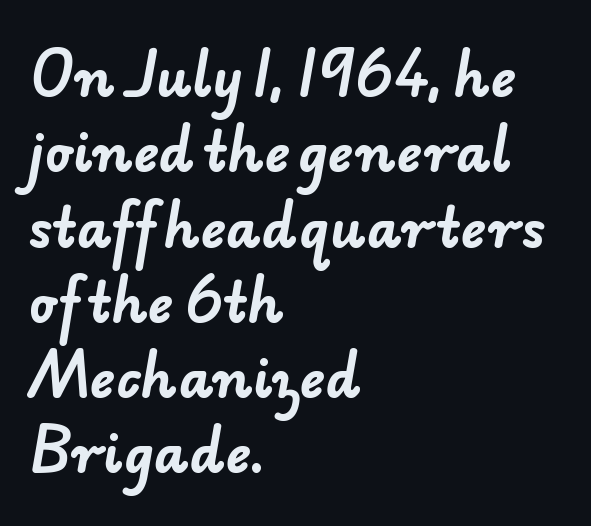
Q: Is the text bold? A: Yes.
Q: Is the typeface a serif or a sans-serif typeface? A: Sans-serif.
Q: Is the text underlined? A: No.
Q: How is the paragraph aligned? A: Left-aligned.
Q: Is the spacing between letters normal or unusually wide? A: Normal.
Q: Is the spacing between lines tight, normal or loose? A: Normal.
Q: Width (condensed, normal, or wide)? A: Normal.
Q: Stroke contrast? A: Low.
Q: x-height? A: Small.
Q: Monospaced? A: No.
